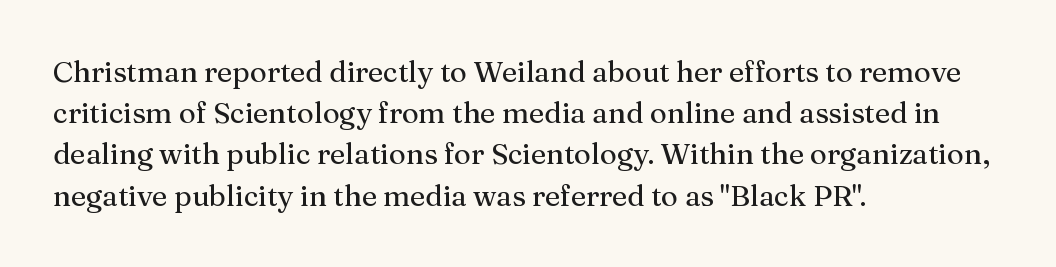
Q: Is the text italic (slanted)? A: No, it is upright.
Q: Is the typeface a serif or a sans-serif typeface? A: Serif.
Q: Is the text underlined? A: No.
Q: How is the paragraph aligned? A: Left-aligned.
Q: Is the spacing between letters normal or unusually wide? A: Normal.
Q: Is the spacing between lines tight, normal or loose? A: Normal.
Q: Width (condensed, normal, or wide)? A: Normal.
Q: Stroke contrast? A: Medium.
Q: x-height? A: Medium.
Q: Monospaced? A: No.
